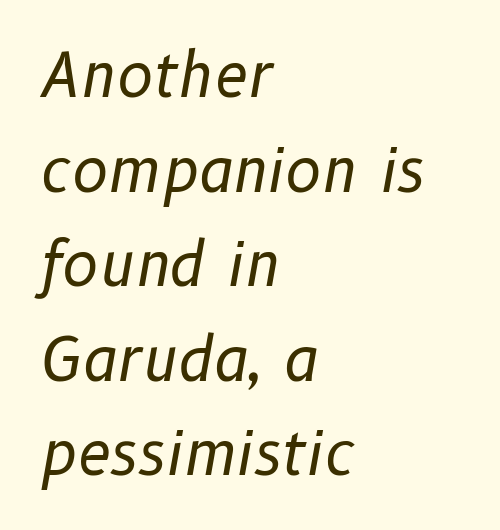
This is not heavy type; no bold has been used. The tracking reads as untouched default to a designer's eye. The rendering uses a moderate line-height, typical for paragraphs. In terms of posture, this sample is oblique. Varying glyph widths throughout — classic text-font behaviour.
